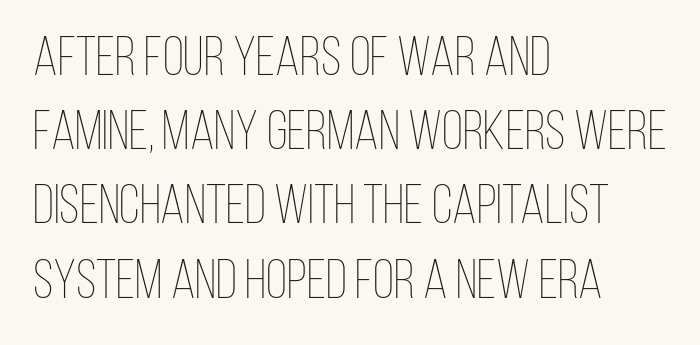
Q: Is the text bold? A: No.
Q: Is the text italic (slanted)? A: No, it is upright.
Q: Is the text underlined? A: No.
Q: How is the paragraph aligned? A: Left-aligned.
Q: Is the spacing between letters normal or unusually wide? A: Normal.
Q: Is the spacing between lines tight, normal or loose? A: Normal.
Q: Width (condensed, normal, or wide)? A: Condensed.
Q: Stroke contrast? A: Low.
Q: x-height? A: Large.
Q: Monospaced? A: No.
